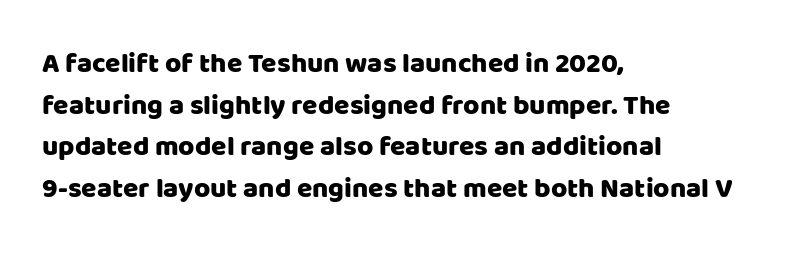
{"serif": "no", "italic": "no", "width": "normal", "stroke_contrast": "low", "x_height": "large", "monospaced": "no", "underline": "no", "align": "left", "line_spacing": "normal", "line_spacing_ratio": 1.49, "letter_spacing": "normal", "letter_spacing_em": 0.0, "glyph_px": 28}
